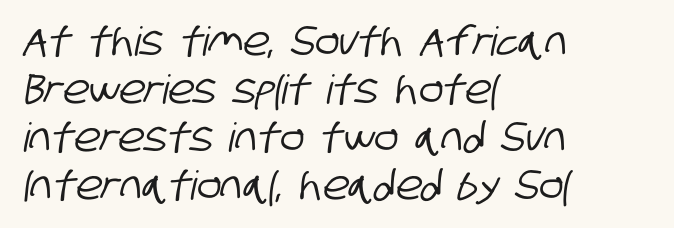
{"serif": "no", "width": "condensed", "stroke_contrast": "low", "x_height": "large", "monospaced": "no", "underline": "no", "align": "left", "line_spacing_ratio": 1.2, "letter_spacing": "normal", "letter_spacing_em": 0.0, "glyph_px": 40}
